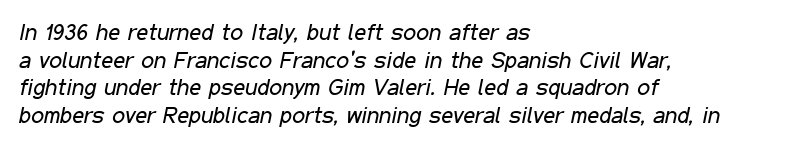
Notice how the passage keeps a crisp vertical edge on the left only. Type without underlining. Short note: letters normally spaced. Nothing heavy about these letters — not bold at all. Designer's note — italics engaged.
